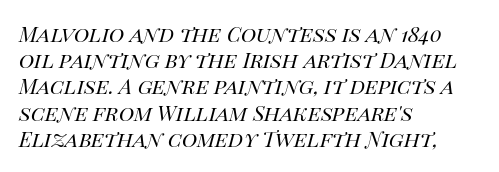
Compared with a typical body face, this is equally light or lighter still. Nobody touched the tracking dial on this one. Leading: standard. Tall strokes in this sample are angled rather than plumb. The string is rendered with underlining switched off. Teacher's note: observe the even left margin — that is flush-left alignment.
